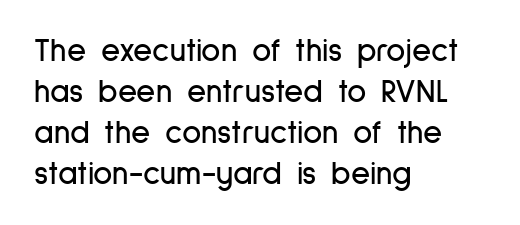
{"serif": "no", "italic": "no", "width": "condensed", "stroke_contrast": "low", "x_height": "medium", "monospaced": "no", "underline": "no", "align": "left", "line_spacing_ratio": 1.24, "letter_spacing": "normal", "letter_spacing_em": 0.0, "glyph_px": 33}
